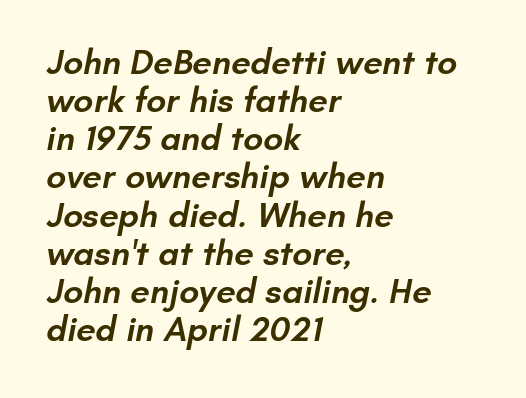
Students, observe: this is what under-led, compact text looks like. If you drew a ruler down the left edge, every line would touch it. This sample has the flowing, uneven cadence of proportional lettering. No feet cap the strokes, marking this as sans-serif type. Students, this is semibold: more ink than regular, less than bold. Just letters on the line, the space beneath them empty.
